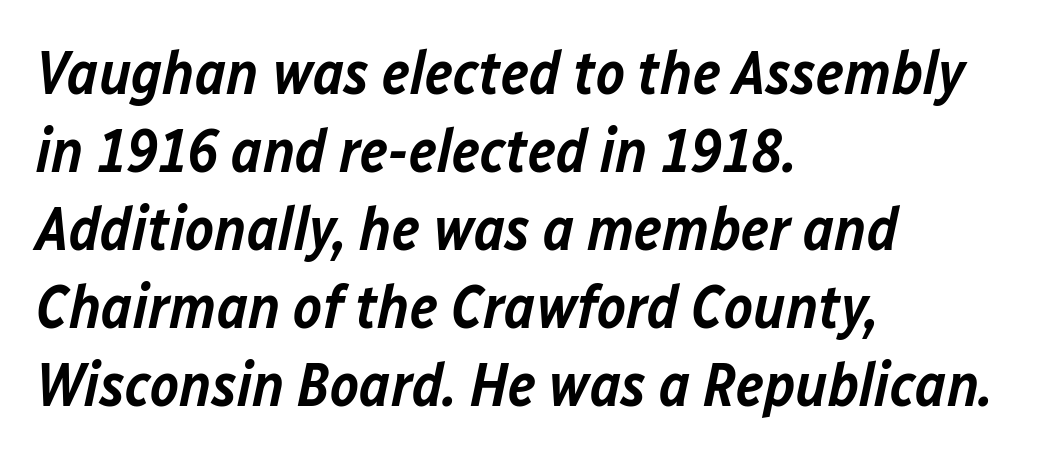
Q: Is the text bold? A: Semi-bold.
Q: Is the text italic (slanted)? A: Yes, it leans right by about 12 degrees.
Q: Is the text underlined? A: No.
Q: How is the paragraph aligned? A: Left-aligned.
Q: Is the spacing between letters normal or unusually wide? A: Normal.
Q: Is the spacing between lines tight, normal or loose? A: Normal.
Q: Width (condensed, normal, or wide)? A: Normal.
Q: Stroke contrast? A: Low.
Q: x-height? A: Medium.
Q: Monospaced? A: No.
